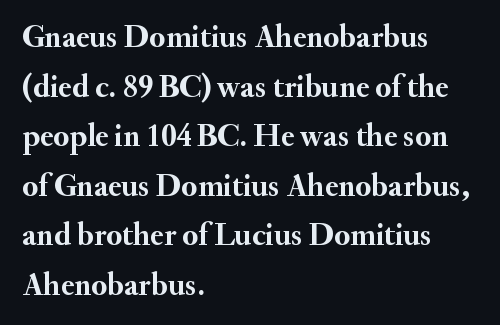
Q: Is the text bold? A: Yes.
Q: Is the text italic (slanted)? A: No, it is upright.
Q: Is the typeface a serif or a sans-serif typeface? A: Serif.
Q: Is the text underlined? A: No.
Q: How is the paragraph aligned? A: Left-aligned.
Q: Is the spacing between letters normal or unusually wide? A: Normal.
Q: Is the spacing between lines tight, normal or loose? A: Normal.
Q: Width (condensed, normal, or wide)? A: Normal.
Q: Stroke contrast? A: Medium.
Q: x-height? A: Small.
Q: Monospaced? A: No.
